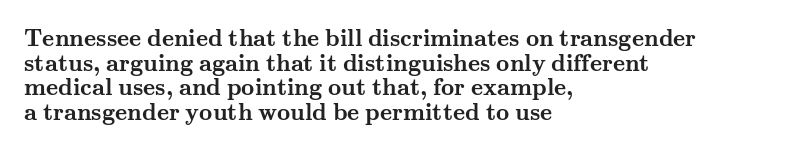
The image shows 23 px bold type, upright; set left-aligned, tight line spacing (1.07x), normal letter spacing, not underlined.
